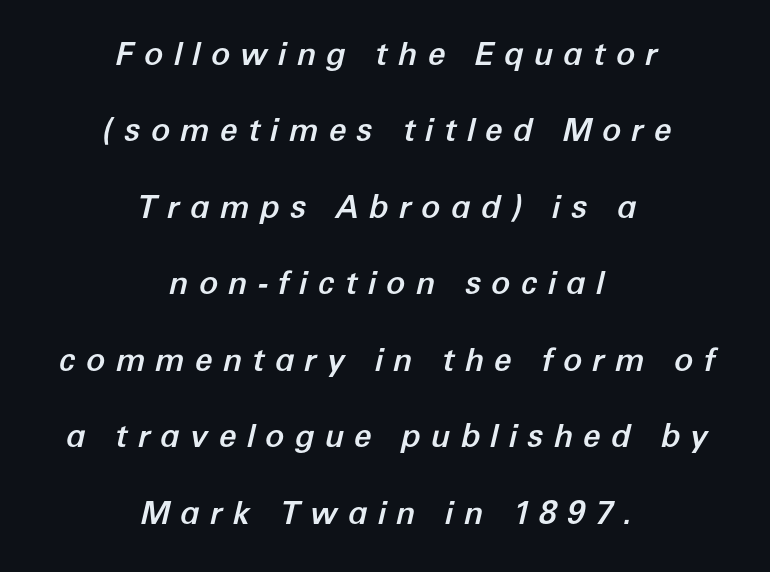
Q: Is the text italic (slanted)? A: Yes, it leans right by about 12 degrees.
Q: Is the text underlined? A: No.
Q: How is the paragraph aligned? A: Centered.
Q: Is the spacing between letters normal or unusually wide? A: Unusually wide.
Q: Is the spacing between lines tight, normal or loose? A: Loose.
Q: Width (condensed, normal, or wide)? A: Normal.
Q: Stroke contrast? A: Low.
Q: x-height? A: Medium.
Q: Monospaced? A: No.
